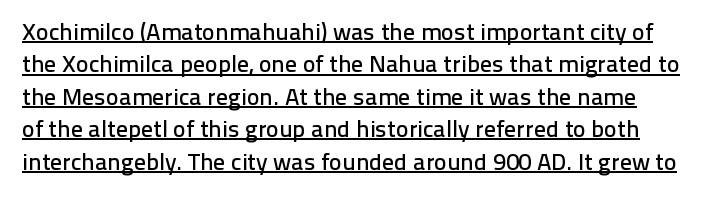
These characters rest on top of a visible drawn line. The face used here is rendered with its standard letterfit. The lettering holds an erect, upright posture throughout. The space between consecutive lines is moderate.
